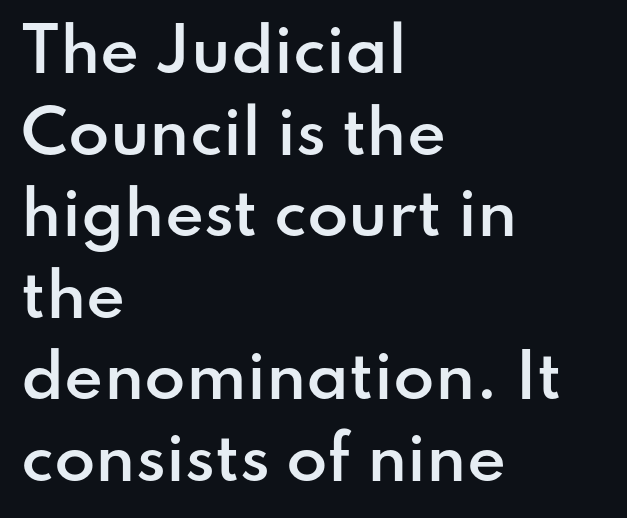
{"serif": "no", "italic": "no", "bold": "semi", "weight": "semibold", "width": "normal", "stroke_contrast": "low", "x_height": "small", "monospaced": "no", "underline": "no", "align": "left", "line_spacing": "normal", "line_spacing_ratio": 1.36, "letter_spacing": "normal", "letter_spacing_em": 0.0, "glyph_px": 60}
